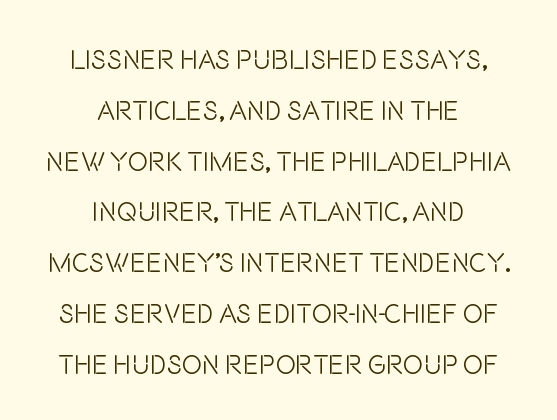
The image shows 27 px text type, upright; set centered, line spacing 1.88x, normal letter spacing, not underlined.
